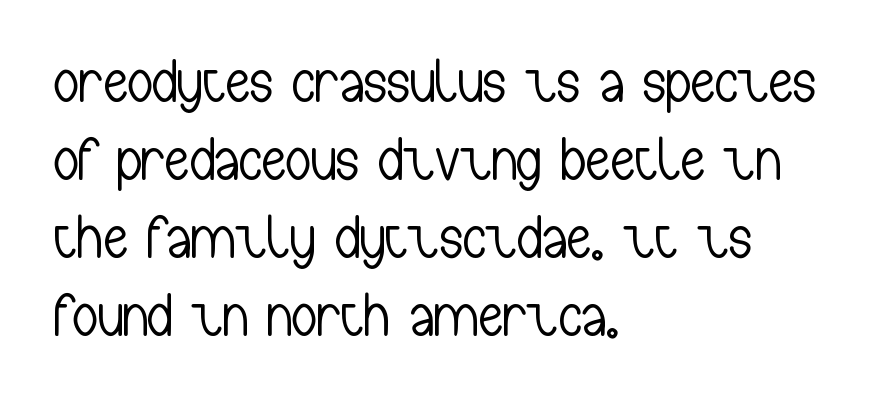
The space beneath each line is pristine and unruled. Baseline-to-baseline distance is the conventional proportion of letter height. The face looks like a standard text weight, possibly lighter. If you drew a line through each stem, it would be perfectly vertical. This sample is left-justified, so line endings fall wherever the words run out.
